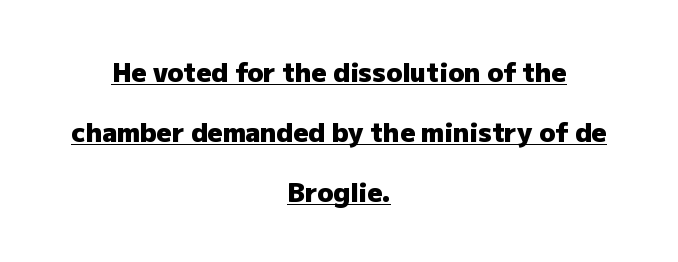
Horizontally, the lines are justified to the midpoint only. A full-strength bold gives these letters their thick strokes. Nope, not italic — everything's standing straight. In terms of leading, this rendering errs on the spacious side. What stands out about the letter spacing? Nothing — it is the standard amount.
